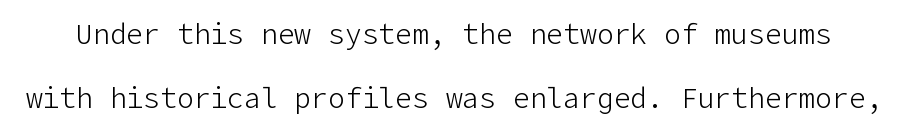
Spacing between characters is what you'd get straight out of the box. The font family rendered here belongs to the sans-serif group. These lines stand farther apart than default settings would place them. Each stroke keeps to a modest, everyday thickness or less. Style check: upright. This rendering features lettering with no underline.
